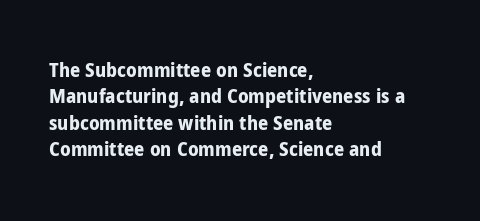
{"italic": "no", "bold": "yes", "underline": "no", "align": "left", "line_spacing": "normal", "line_spacing_ratio": 1.32, "letter_spacing": "normal", "letter_spacing_em": 0.0, "glyph_px": 20}
